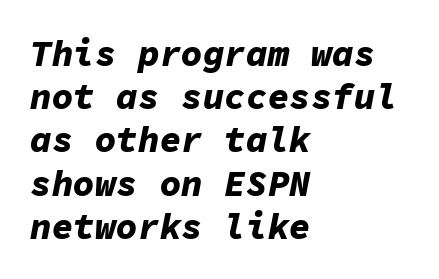
The image shows 36 px bold type, italic (leaning right), monospaced; set left-aligned, line spacing 1.2x, normal letter spacing, not underlined; low stroke contrast and a medium x-height.
